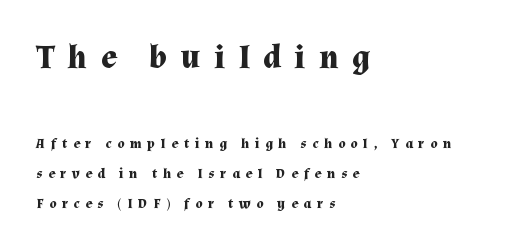
{"serif": "yes", "italic": "no", "bold": "yes", "weight": "bold", "width": "normal", "stroke_contrast": "medium", "x_height": "medium", "monospaced": "no", "underline": "no", "align": "left", "line_spacing": "loose", "line_spacing_ratio": 2.16, "letter_spacing": "wide", "letter_spacing_em": 0.41, "larger_block": "first", "size_ratio": 2.36, "glyph_px": 33}
